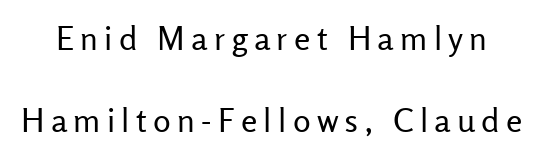
The image shows 33 px regular-weight sans-serif type, upright; set loose line spacing (2.48x), not underlined; low stroke contrast and a medium x-height.
